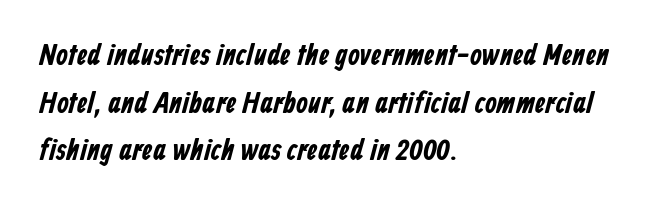
The image shows 30 px condensed sans-serif type; set left-aligned, normal line spacing (1.59x), normal letter spacing, not underlined; low stroke contrast and a medium x-height.
